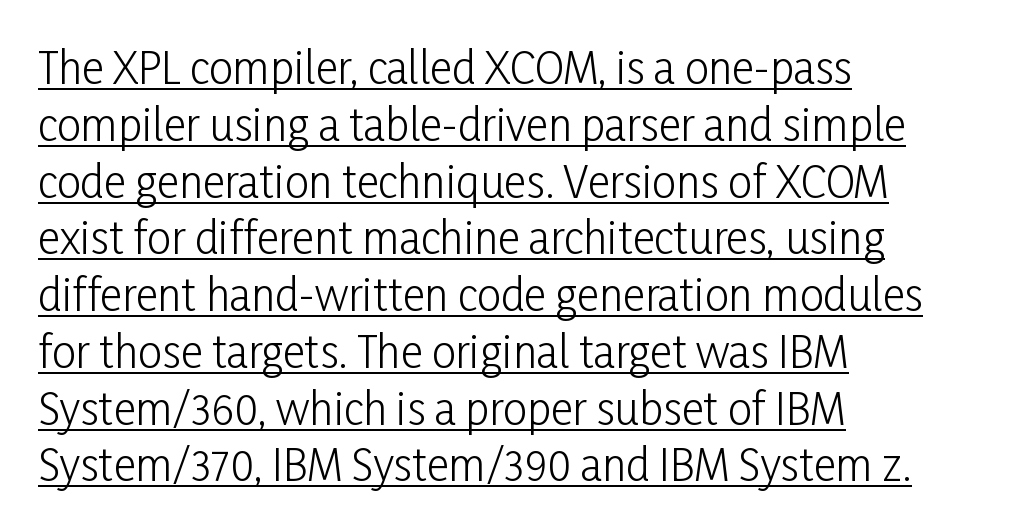
Interline gaps are of average width in this sample. The axis of the letterforms is exactly vertical. You could not count columns in this text — the font is proportionally spaced. The face used here appears with an underline applied.
